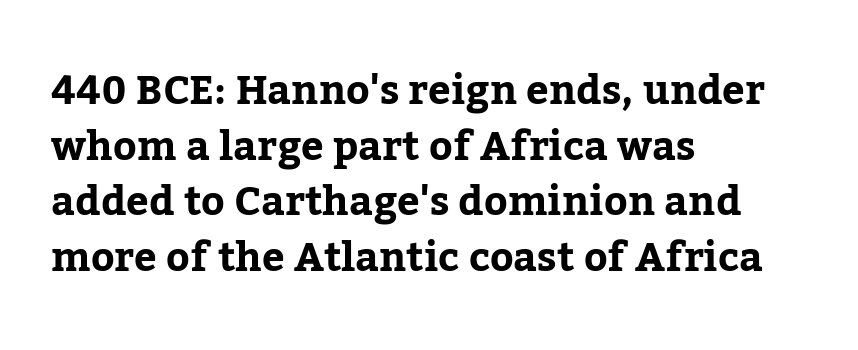
Q: Is the text italic (slanted)? A: No, it is upright.
Q: Is the typeface a serif or a sans-serif typeface? A: Serif.
Q: Is the text underlined? A: No.
Q: How is the paragraph aligned? A: Left-aligned.
Q: Is the spacing between letters normal or unusually wide? A: Normal.
Q: Is the spacing between lines tight, normal or loose? A: Normal.
Q: Width (condensed, normal, or wide)? A: Normal.
Q: Stroke contrast? A: Low.
Q: x-height? A: Medium.
Q: Monospaced? A: No.
